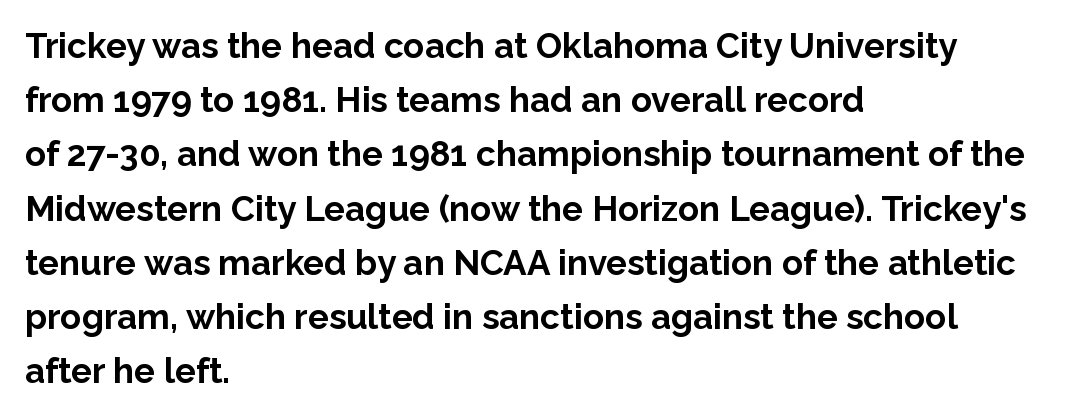
Q: Is the text bold? A: Yes.
Q: Is the text italic (slanted)? A: No, it is upright.
Q: Is the typeface a serif or a sans-serif typeface? A: Sans-serif.
Q: Is the text underlined? A: No.
Q: How is the paragraph aligned? A: Left-aligned.
Q: Is the spacing between letters normal or unusually wide? A: Normal.
Q: Is the spacing between lines tight, normal or loose? A: Normal.
Q: Width (condensed, normal, or wide)? A: Normal.
Q: Stroke contrast? A: Low.
Q: x-height? A: Medium.
Q: Monospaced? A: No.
